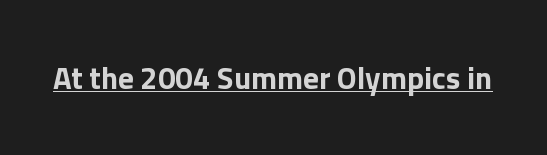
The rendering uses the underline text-decoration. As a designer I'd log this as weight 700, bold. The tracking reads as untouched default to a designer's eye. Typographically, this falls in the sans-serif category.
